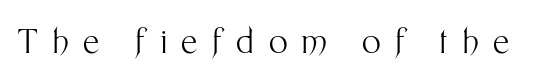
{"serif": "no", "italic": "no", "bold": "no", "weight": "light", "width": "normal", "stroke_contrast": "medium", "x_height": "medium", "monospaced": "no", "underline": "no", "letter_spacing": "wide", "letter_spacing_em": 0.43, "glyph_px": 33}
